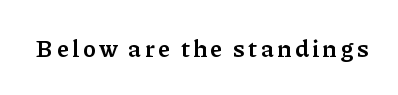
The characters look somewhat weighty, a semibold short of true bold. The strip under each line holds only bare page. Vertical strokes here are truly vertical.
